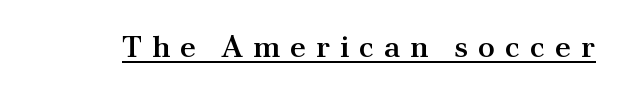
{"serif": "yes", "italic": "no", "bold": "semi", "weight": "semibold", "width": "normal", "stroke_contrast": "medium", "x_height": "small", "monospaced": "no", "underline": "yes", "letter_spacing": "wide", "letter_spacing_em": 0.31, "glyph_px": 31}
